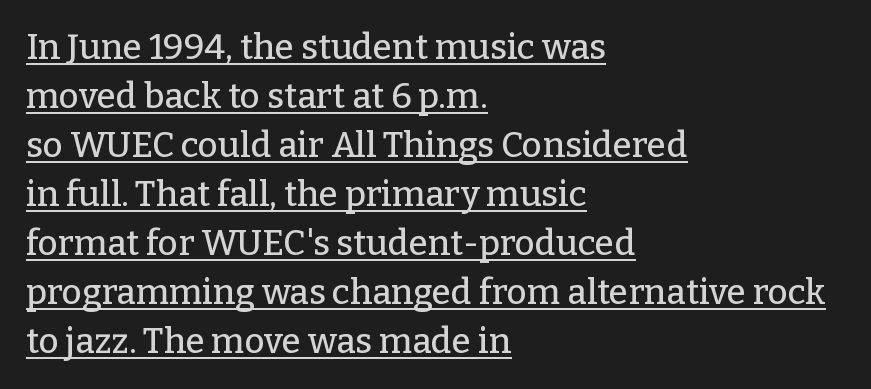
Is there an underline? Yes — a line sits under the letters. Is this a fixed-width face? No — the glyphs have proportional, varying widths. Horizontal alignment here is leftward, the default for most running prose. The horizontal fit of the characters is conventional and even.
